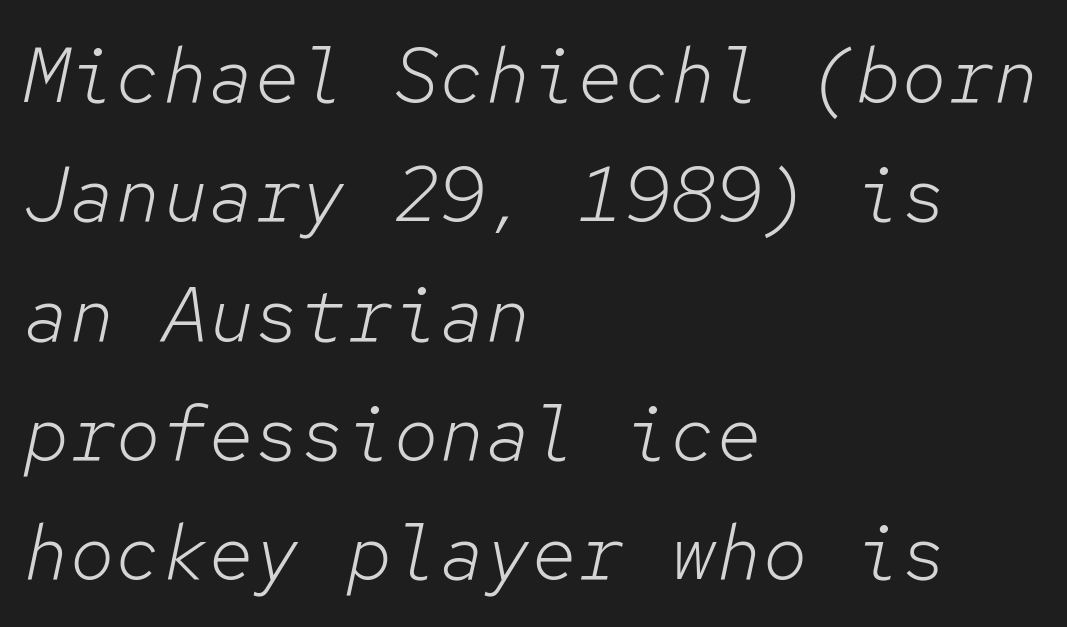
{"italic": "yes", "lean": "right", "slant_degrees": 12, "bold": "no", "weight": "light", "width": "normal", "stroke_contrast": "low", "x_height": "medium", "monospaced": "yes", "underline": "no", "align": "left", "line_spacing": "normal", "line_spacing_ratio": 1.55, "letter_spacing": "normal", "letter_spacing_em": 0.0, "glyph_px": 77}
